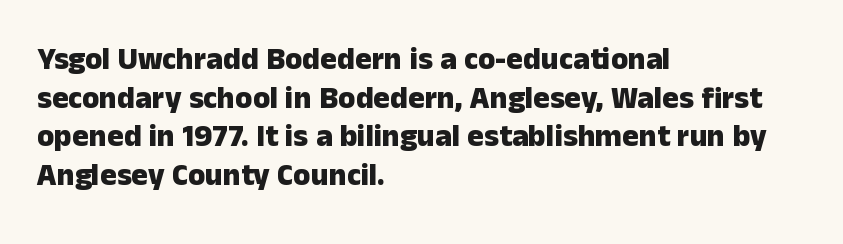
Q: Is the text bold? A: Yes.
Q: Is the text italic (slanted)? A: No, it is upright.
Q: Is the typeface a serif or a sans-serif typeface? A: Sans-serif.
Q: Is the text underlined? A: No.
Q: How is the paragraph aligned? A: Left-aligned.
Q: Is the spacing between letters normal or unusually wide? A: Normal.
Q: Is the spacing between lines tight, normal or loose? A: Normal.
Q: Width (condensed, normal, or wide)? A: Normal.
Q: Stroke contrast? A: Low.
Q: x-height? A: Medium.
Q: Monospaced? A: No.
